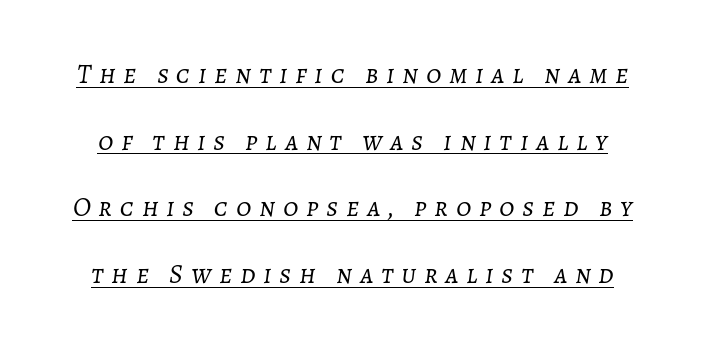
Q: Is the text bold? A: No.
Q: Is the text italic (slanted)? A: Yes, it leans right by about 7 degrees.
Q: Is the text underlined? A: Yes.
Q: Is the spacing between letters normal or unusually wide? A: Unusually wide.
Q: Is the spacing between lines tight, normal or loose? A: Loose.
